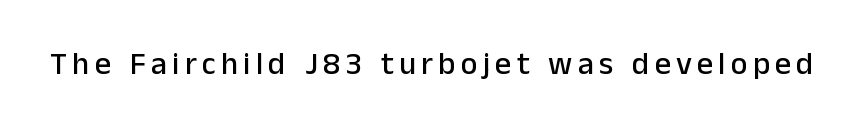
{"serif": "no", "italic": "no", "width": "normal", "stroke_contrast": "low", "x_height": "medium", "monospaced": "no", "underline": "no", "glyph_px": 32}
